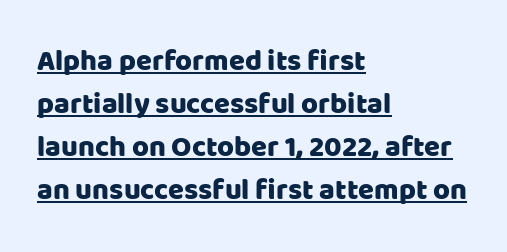
Q: Is the text italic (slanted)? A: No, it is upright.
Q: Is the typeface a serif or a sans-serif typeface? A: Sans-serif.
Q: Is the text underlined? A: Yes.
Q: How is the paragraph aligned? A: Left-aligned.
Q: Is the spacing between letters normal or unusually wide? A: Normal.
Q: Is the spacing between lines tight, normal or loose? A: Normal.
Q: Width (condensed, normal, or wide)? A: Normal.
Q: Stroke contrast? A: Low.
Q: x-height? A: Large.
Q: Monospaced? A: No.
